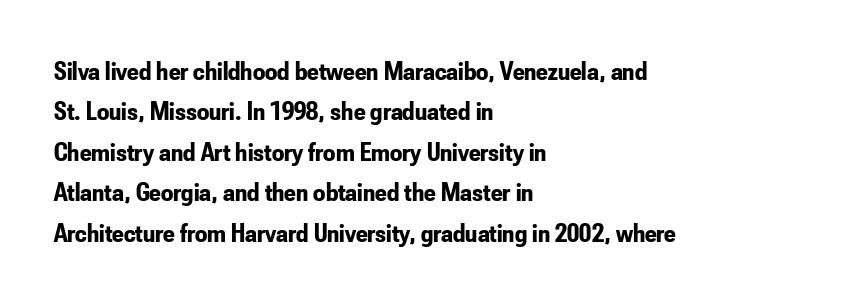
Look at the tracking — it's just the regular setting, nothing added. A classic flush-left, rag-right setting is used for this passage. Lines of text with bare space underneath. The font's upright variant was chosen for this text.
